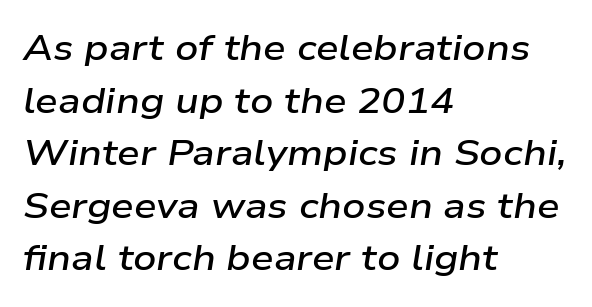
{"italic": "yes", "lean": "right", "slant_degrees": 9, "bold": "semi", "weight": "semibold", "width": "wide", "stroke_contrast": "low", "x_height": "medium", "monospaced": "no", "underline": "no", "align": "left", "line_spacing": "normal", "line_spacing_ratio": 1.46, "letter_spacing": "normal", "letter_spacing_em": 0.0, "glyph_px": 36}
